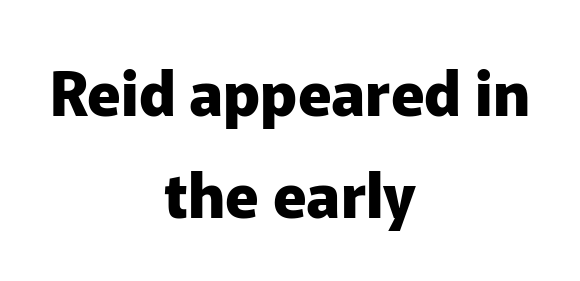
The image shows 61 px heavy sans-serif type, upright; set centered, normal line spacing (1.67x), normal letter spacing, not underlined; low stroke contrast and a medium x-height.
